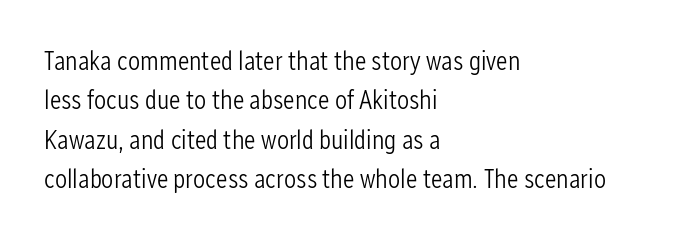
Quick note: not italic, upright. Is the stroke heavy? The answer is a plain regular-or-lighter. The setting favours the left margin, as ordinary paragraphs usually do. Has an underline been added? It has not. Tracking here is standard; glyphs follow each other at the usual distance. Line spacing here is normal.
